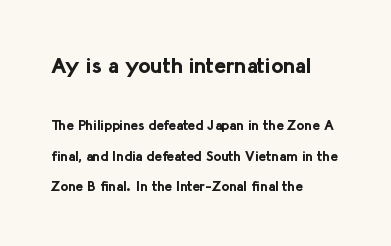
Unlike italic type, these characters show no tilt at all. In terms of leading, this rendering errs on the spacious side. The rag falls on the right side of this text block. Large over small — that's the arrangement of the two blocks here.
